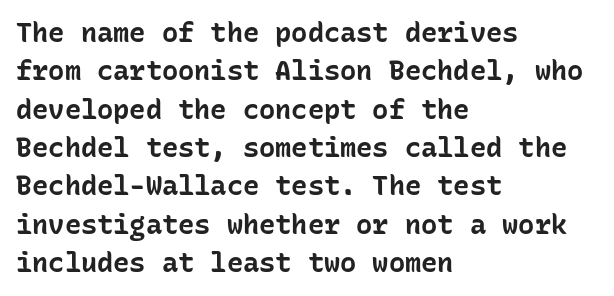
The image shows 27 px bold type, upright; set left-aligned, normal line spacing (1.42x), normal letter spacing, not underlined.
